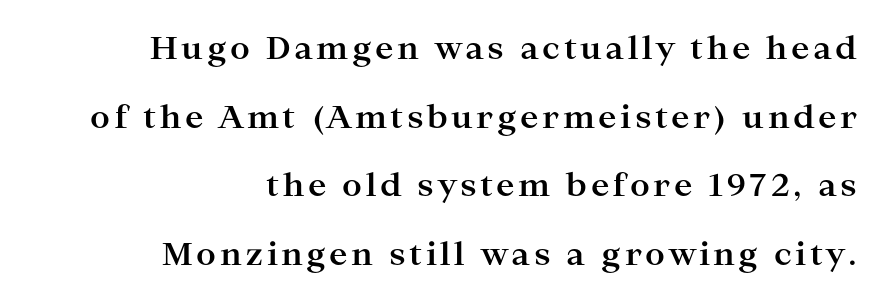
The image shows 31 px bold, wide serif type, upright; set right-aligned, loose line spacing (2.21x), not underlined; high stroke contrast and a medium x-height.
